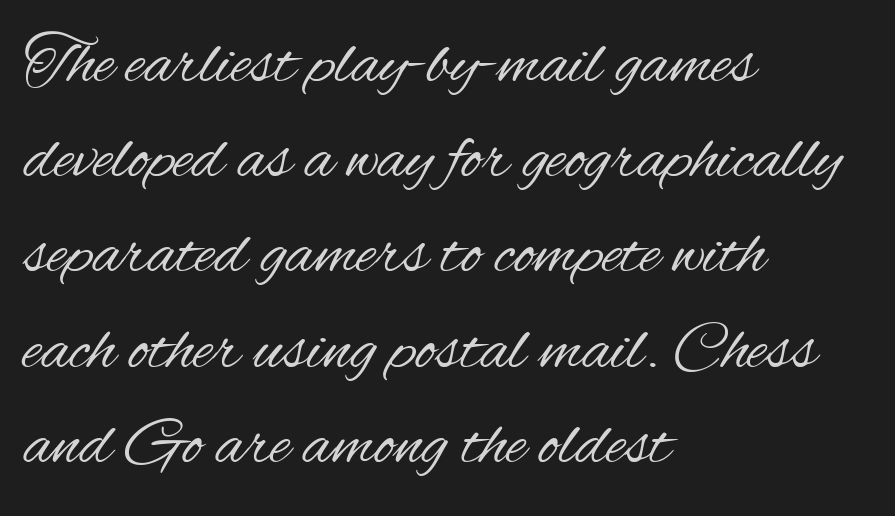
Q: Is the text bold? A: No.
Q: Is the text italic (slanted)? A: Yes.
Q: Is the typeface a serif or a sans-serif typeface? A: Sans-serif.
Q: Is the text underlined? A: No.
Q: How is the paragraph aligned? A: Left-aligned.
Q: Is the spacing between letters normal or unusually wide? A: Normal.
Q: Is the spacing between lines tight, normal or loose? A: Normal.
Q: Width (condensed, normal, or wide)? A: Condensed.
Q: Stroke contrast? A: Medium.
Q: x-height? A: Small.
Q: Monospaced? A: No.
